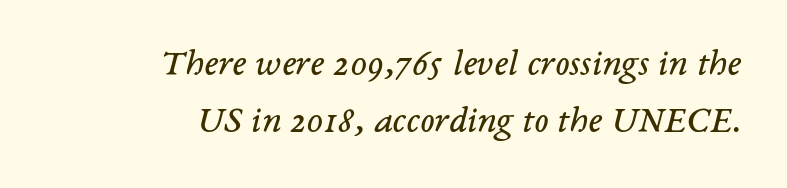
The image shows 38 px regular-weight serif type, italic (leaning right); set right-aligned, normal line spacing (1.49x), normal letter spacing, not underlined; low stroke contrast and a medium x-height.
